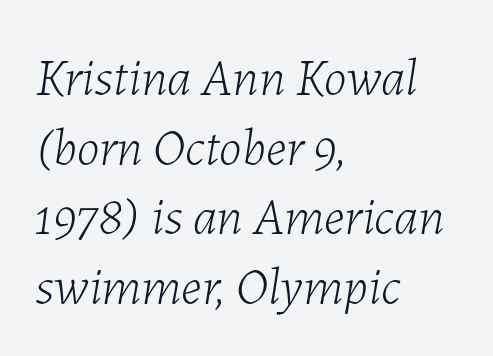
Characters are canted at an angle relative to the baseline's perpendicular. Typeset ragged right — the left edge is the straight one. The words here are not underlined. Is there much room between lines? A standard amount, neither cramped nor airy. Here the designer chose a conventional face with non-uniform glyph widths.
